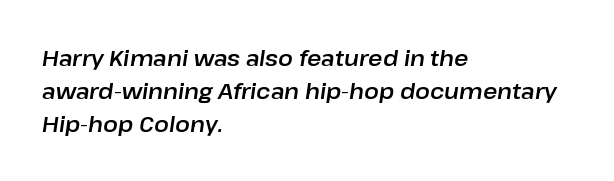
Q: Is the text italic (slanted)? A: Yes, it leans right by about 8 degrees.
Q: Is the text underlined? A: No.
Q: How is the paragraph aligned? A: Left-aligned.
Q: Is the spacing between letters normal or unusually wide? A: Normal.
Q: Is the spacing between lines tight, normal or loose? A: Normal.
